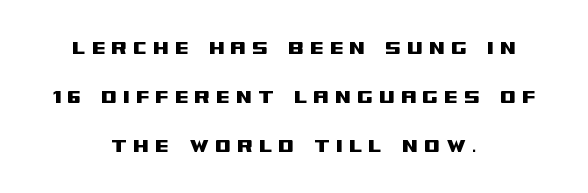
{"italic": "no", "underline": "no", "align": "center", "line_spacing": "loose", "line_spacing_ratio": 2.12, "letter_spacing": "wide", "letter_spacing_em": 0.25, "glyph_px": 23}
